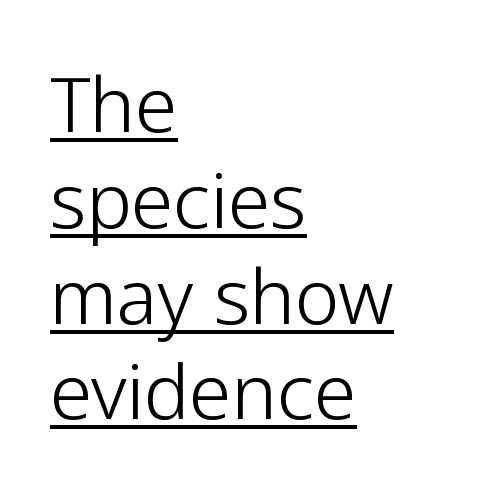
The image shows 76 px light sans-serif type, upright; set left-aligned, normal line spacing (1.26x), normal letter spacing, underlined; low stroke contrast and a medium x-height.
